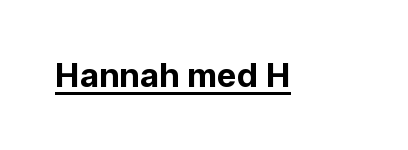
Q: Is the text bold? A: Yes.
Q: Is the text italic (slanted)? A: No, it is upright.
Q: Is the typeface a serif or a sans-serif typeface? A: Sans-serif.
Q: Is the text underlined? A: Yes.
Q: Is the spacing between letters normal or unusually wide? A: Normal.
Q: Width (condensed, normal, or wide)? A: Normal.
Q: Stroke contrast? A: Low.
Q: x-height? A: Medium.
Q: Monospaced? A: No.
